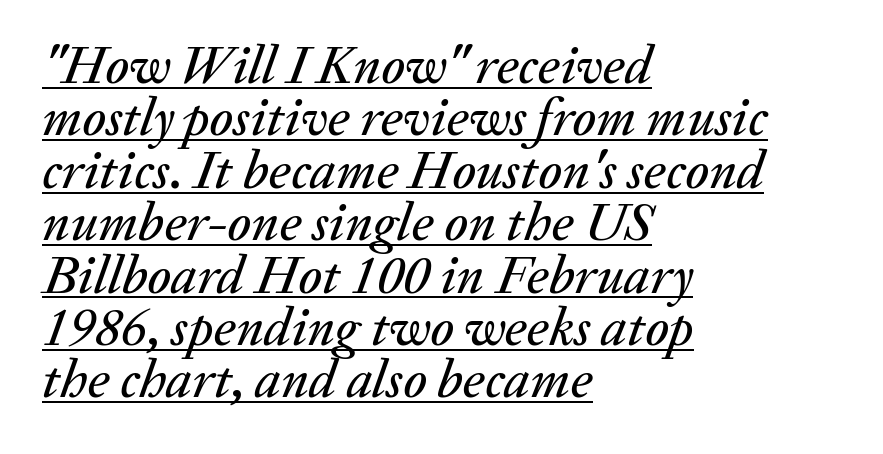
{"italic": "yes", "lean": "right", "slant_degrees": 20, "width": "normal", "stroke_contrast": "medium", "x_height": "medium", "monospaced": "no", "underline": "yes", "align": "left", "line_spacing": "tight", "line_spacing_ratio": 0.97, "letter_spacing": "normal", "letter_spacing_em": 0.0, "glyph_px": 54}
